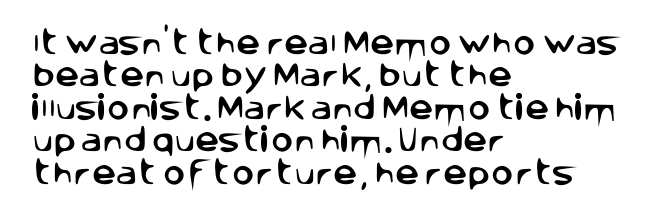
Q: Is the text italic (slanted)? A: No, it is upright.
Q: Is the text underlined? A: No.
Q: How is the paragraph aligned? A: Left-aligned.
Q: Is the spacing between letters normal or unusually wide? A: Normal.
